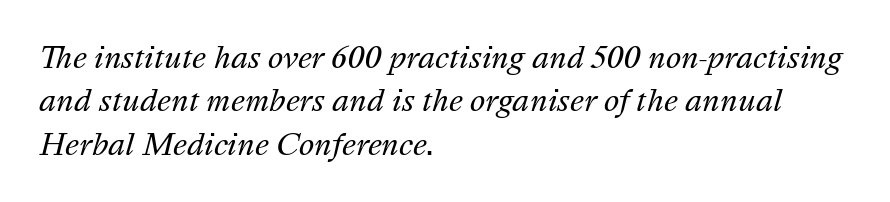
On a weight scale, this lands at 450 or below. Character widths vary here, with narrow letters taking less room than wide ones. Regular leading. Posture: slanted.
